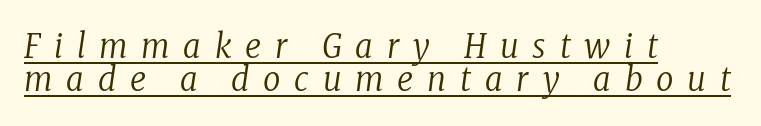
The passage shown has open, widely tracked lettering throughout. You can tell it's italic because the verticals aren't actually vertical. Check where the strokes stop: tiny serifs finish them off. Check the space under the baseline: a stroke is drawn there.
